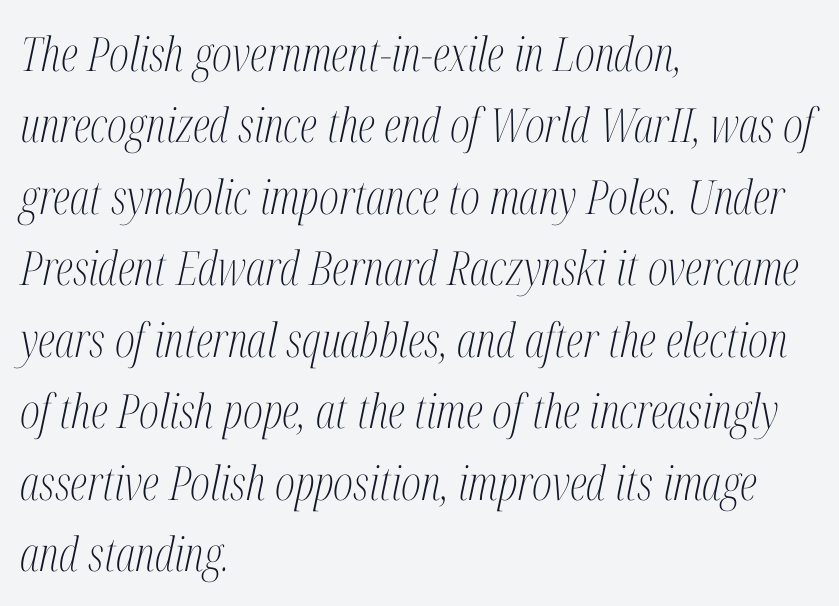
Q: Is the text bold? A: No.
Q: Is the text italic (slanted)? A: Yes, it leans right by about 12 degrees.
Q: Is the typeface a serif or a sans-serif typeface? A: Serif.
Q: Is the text underlined? A: No.
Q: How is the paragraph aligned? A: Left-aligned.
Q: Is the spacing between letters normal or unusually wide? A: Normal.
Q: Is the spacing between lines tight, normal or loose? A: Normal.
Q: Width (condensed, normal, or wide)? A: Condensed.
Q: Stroke contrast? A: Medium.
Q: x-height? A: Medium.
Q: Monospaced? A: No.
